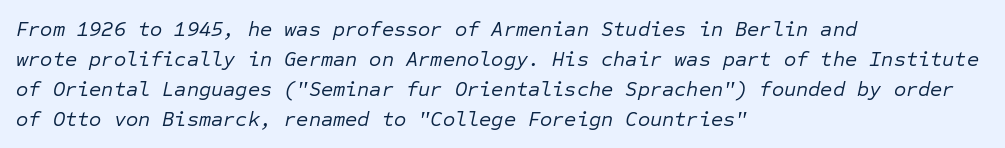
{"italic": "yes", "lean": "right", "slant_degrees": 12, "bold": "no", "underline": "no", "align": "left", "line_spacing": "normal", "line_spacing_ratio": 1.43, "letter_spacing": "normal", "letter_spacing_em": 0.0, "glyph_px": 21}
